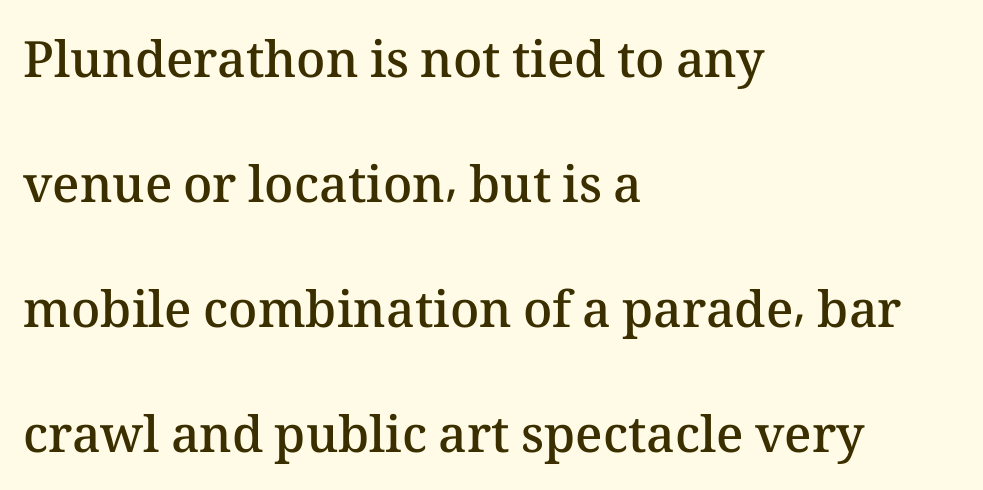
Bare-footed words on every line. These lines are rendered in a variable-pitch font. The font's upright variant was chosen for this text. Horizontally, the lines are justified to the leading edge only. Honestly, the letter spacing is just normal — you wouldn't notice it.
